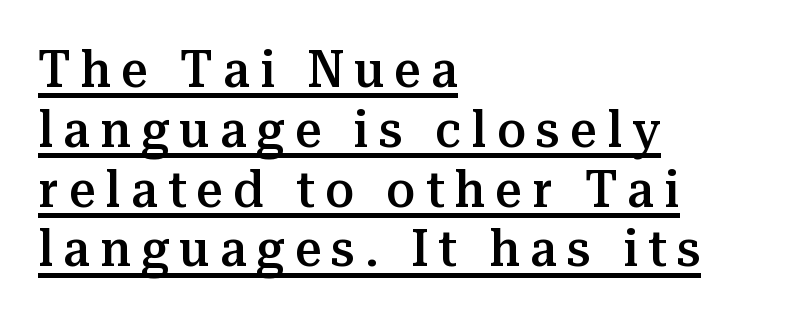
Q: Is the text bold? A: Semi-bold.
Q: Is the text italic (slanted)? A: No, it is upright.
Q: Is the typeface a serif or a sans-serif typeface? A: Serif.
Q: Is the text underlined? A: Yes.
Q: How is the paragraph aligned? A: Left-aligned.
Q: Is the spacing between letters normal or unusually wide? A: Unusually wide.
Q: Is the spacing between lines tight, normal or loose? A: Tight.
Q: Width (condensed, normal, or wide)? A: Normal.
Q: Stroke contrast? A: Medium.
Q: x-height? A: Medium.
Q: Monospaced? A: No.
